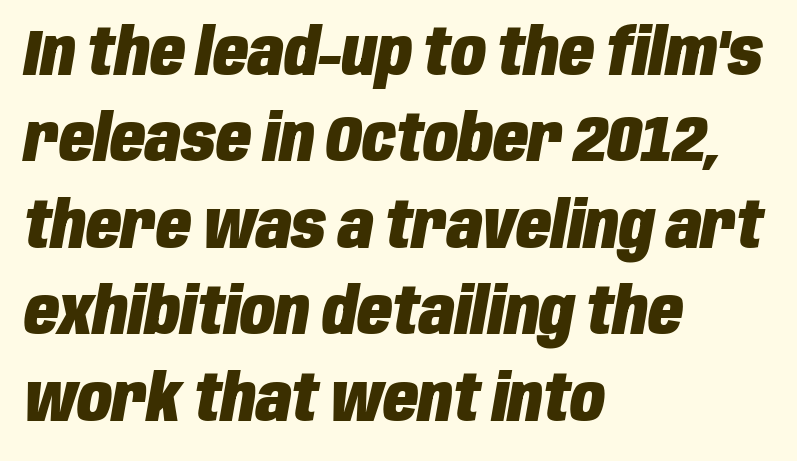
{"italic": "yes", "lean": "right", "slant_degrees": 10, "bold": "yes", "weight": "heavy", "width": "condensed", "stroke_contrast": "low", "x_height": "large", "monospaced": "no", "underline": "no", "align": "left", "line_spacing": "normal", "line_spacing_ratio": 1.35, "letter_spacing": "normal", "letter_spacing_em": 0.0, "glyph_px": 64}
